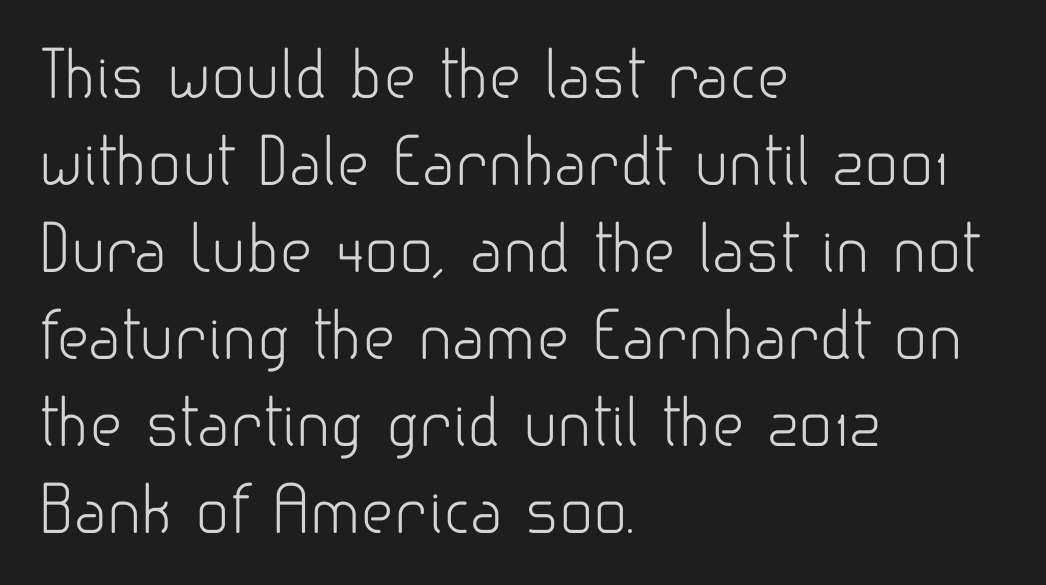
The image shows 63 px light sans-serif type, upright; set left-aligned, normal line spacing (1.38x), normal letter spacing, not underlined; low stroke contrast and a small x-height.
